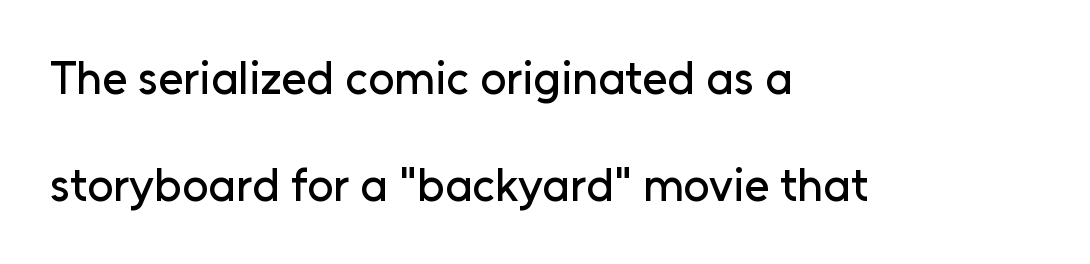
These lines stand farther apart than default settings would place them. Spacing between characters is what you'd get straight out of the box. Casual observation: everything's shoved over to the left. This sample uses a sans-serif face. If you drew a line through each stem, it would be perfectly vertical.
